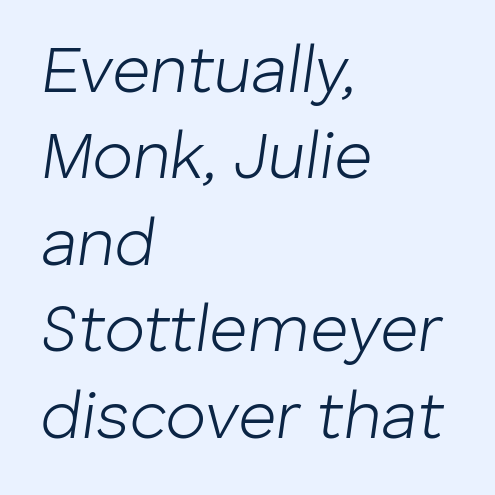
{"italic": "yes", "lean": "right", "slant_degrees": 8, "bold": "no", "weight": "light", "width": "normal", "stroke_contrast": "low", "x_height": "medium", "monospaced": "no", "underline": "no", "align": "left", "line_spacing": "normal", "line_spacing_ratio": 1.31, "letter_spacing": "normal", "letter_spacing_em": 0.0, "glyph_px": 66}
